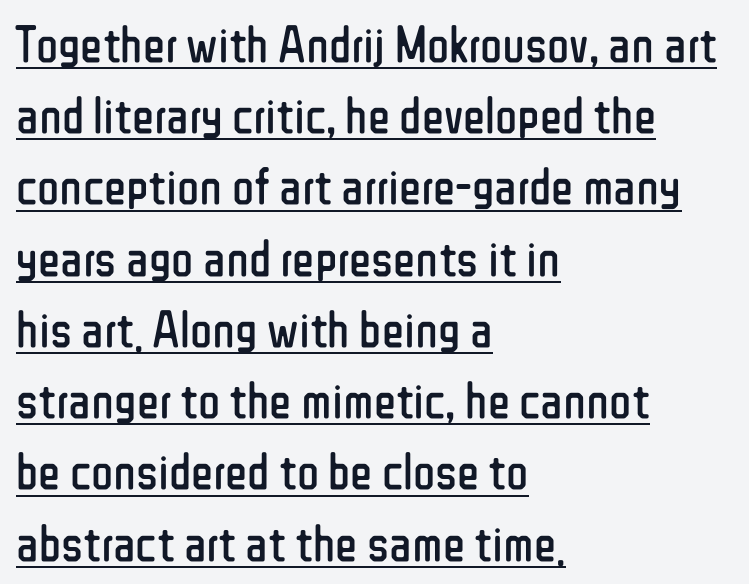
{"serif": "no", "italic": "no", "bold": "no", "weight": "regular", "width": "condensed", "stroke_contrast": "low", "x_height": "medium", "monospaced": "no", "underline": "yes", "align": "left", "line_spacing": "normal", "line_spacing_ratio": 1.37, "letter_spacing": "normal", "letter_spacing_em": 0.0, "glyph_px": 52}
